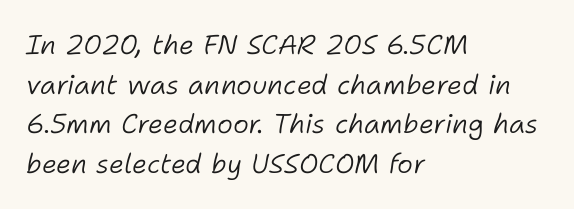
The image shows 27 px text type, italic (leaning right); set left-aligned, normal line spacing (1.47x), normal letter spacing, not underlined.
